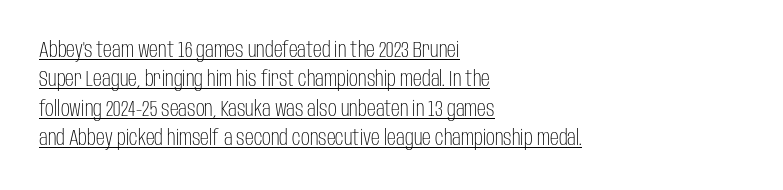
Vertical strokes here are truly vertical. Underline: present. The ragged edge is on the right, which tells us the setting is flush left. The passage shown is not bold in any degree. Spacing between characters is what you'd get straight out of the box. The lines sit at an ordinary, default distance from one another.
